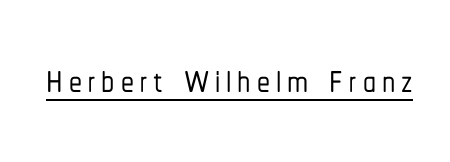
Q: Is the text italic (slanted)? A: No, it is upright.
Q: Is the typeface a serif or a sans-serif typeface? A: Sans-serif.
Q: Is the text underlined? A: Yes.
Q: Width (condensed, normal, or wide)? A: Condensed.
Q: Stroke contrast? A: Low.
Q: x-height? A: Medium.
Q: Monospaced? A: No.
